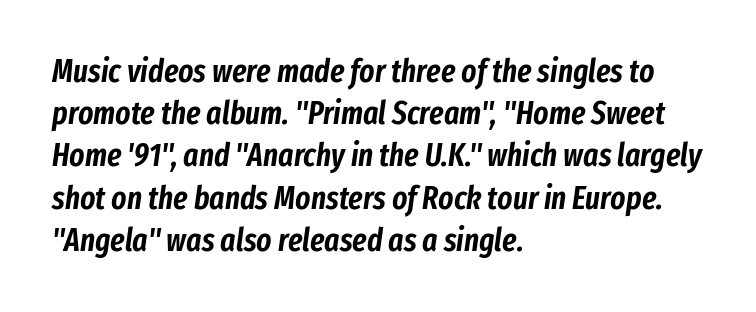
Glance below the letters and you will spot only blank space. Typeset ragged right — the left edge is the straight one. The face used here is rendered with its standard letterfit. The rendering uses a moderate line-height, typical for paragraphs. The specimen reads as italic at a glance.
